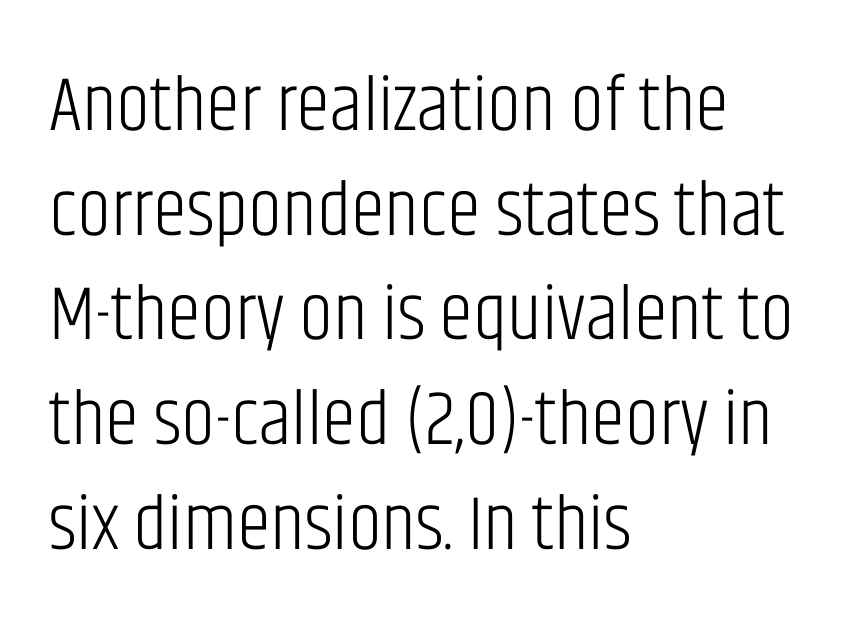
The image shows 77 px light, condensed sans-serif type, upright; set left-aligned, normal line spacing (1.36x), normal letter spacing, not underlined; low stroke contrast and a large x-height.
